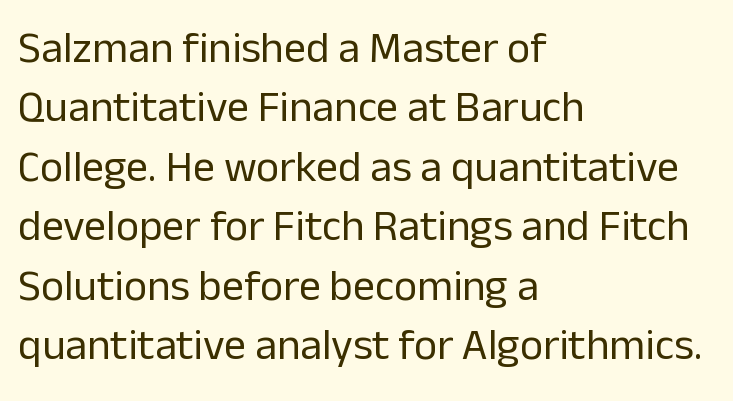
{"serif": "no", "italic": "no", "bold": "no", "weight": "regular", "width": "normal", "stroke_contrast": "low", "x_height": "medium", "monospaced": "no", "underline": "no", "align": "left", "line_spacing": "normal", "line_spacing_ratio": 1.35, "letter_spacing": "normal", "letter_spacing_em": 0.0, "glyph_px": 44}
